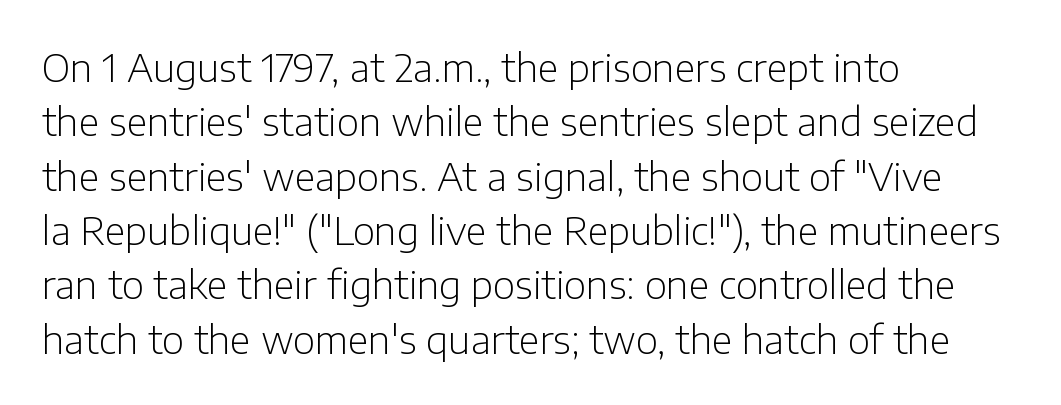
The image shows 38 px light sans-serif type, upright; set left-aligned, normal line spacing (1.43x), normal letter spacing, not underlined; low stroke contrast and a medium x-height.
